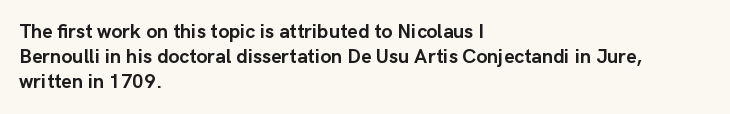
The space directly below the letters is spotless. This rendering uses left alignment, leaving the right contour irregular. The typography opts for an upright posture over an oblique one. Each word holds together tightly as a unit, with standard inter-letter gaps. Pretty heavy lettering here — definitely bold.
